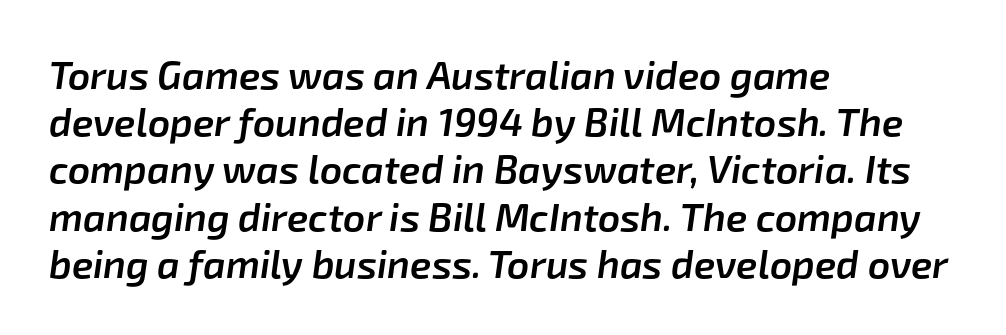
The glyphs look as if they've been sheared to an angle. Line beginnings align vertically; line endings do not. Nothing unusual about the tracking: characters are spaced as the font intends. Each row of text sits above clean, open space. Spacing verdict: proportional, widths tailored to each character. Slightly chunky letters — semibold, I'd say, not full bold.
